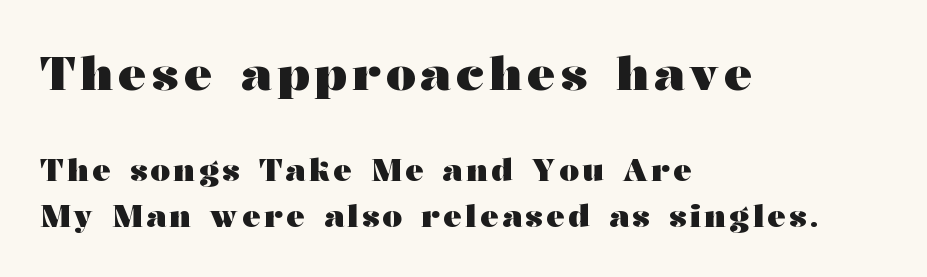
{"serif": "yes", "italic": "no", "bold": "yes", "weight": "heavy", "width": "wide", "stroke_contrast": "medium", "x_height": "medium", "monospaced": "no", "underline": "no", "align": "left", "line_spacing": "normal", "line_spacing_ratio": 1.49, "larger_block": "first", "size_ratio": 1.52, "glyph_px": 47}
